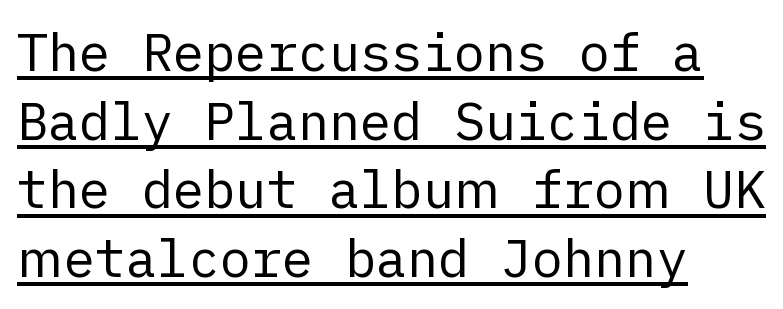
Q: Is the text bold? A: No.
Q: Is the text italic (slanted)? A: No, it is upright.
Q: Is the typeface a serif or a sans-serif typeface? A: Sans-serif.
Q: Is the text underlined? A: Yes.
Q: How is the paragraph aligned? A: Left-aligned.
Q: Is the spacing between letters normal or unusually wide? A: Normal.
Q: Is the spacing between lines tight, normal or loose? A: Normal.
Q: Width (condensed, normal, or wide)? A: Normal.
Q: Stroke contrast? A: Low.
Q: x-height? A: Medium.
